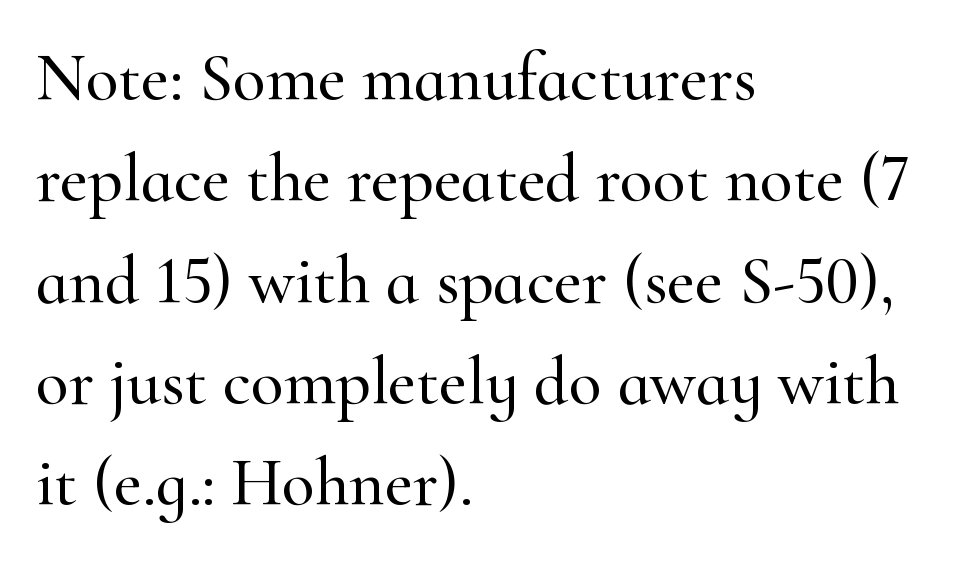
Q: Is the text italic (slanted)? A: No, it is upright.
Q: Is the typeface a serif or a sans-serif typeface? A: Serif.
Q: Is the text underlined? A: No.
Q: How is the paragraph aligned? A: Left-aligned.
Q: Is the spacing between letters normal or unusually wide? A: Normal.
Q: Is the spacing between lines tight, normal or loose? A: Normal.
Q: Width (condensed, normal, or wide)? A: Normal.
Q: Stroke contrast? A: High.
Q: x-height? A: Small.
Q: Monospaced? A: No.
